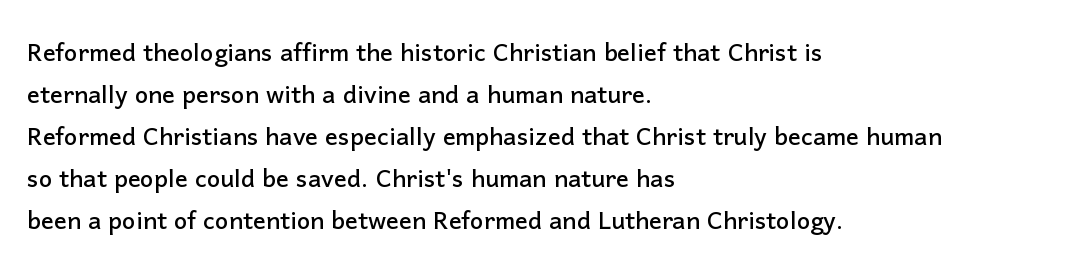
{"serif": "no", "italic": "no", "width": "normal", "stroke_contrast": "low", "x_height": "medium", "monospaced": "no", "underline": "no", "align": "left", "line_spacing": "normal", "line_spacing_ratio": 1.31, "letter_spacing": "normal", "letter_spacing_em": 0.0, "glyph_px": 32}
